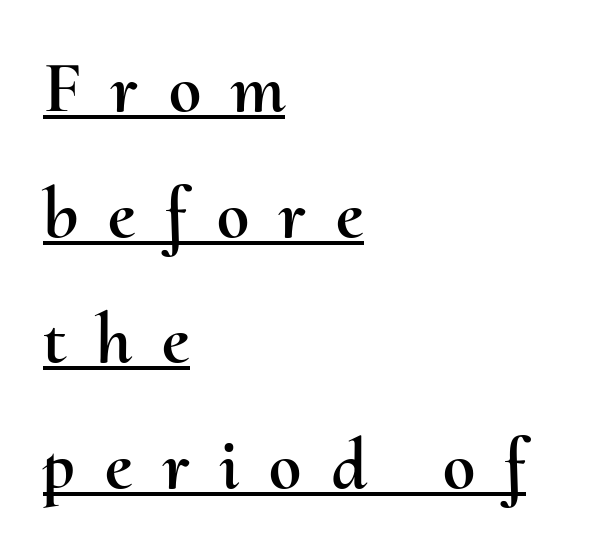
Think of a printed novel: that variable character pitch is what you see here. Ascenders rise straight up at ninety degrees. Does a line run under the words? Yes, clearly. Does extra space separate the letters? Yes, quite a lot of it. Left-aligned paragraph, ragged on the right.
